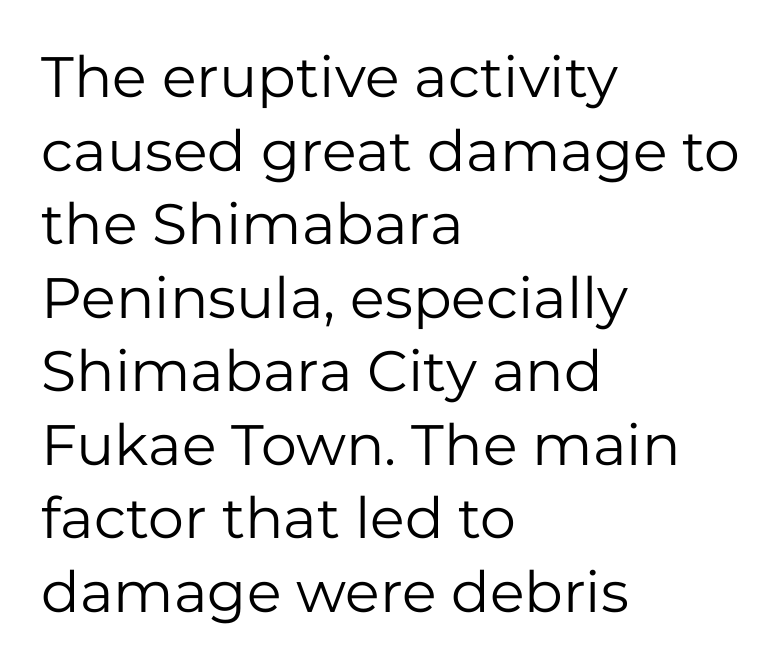
The rendering uses natural spacing where letterforms have individual widths. These lines are composed in type without serifs. Visually the block forms a straight wall on the left and a jagged coastline on the right. These glyphs show unthickened strokes, regular width or finer. There is no visible air inserted between adjacent glyphs. Students, observe: this is what conventionally led text looks like.
